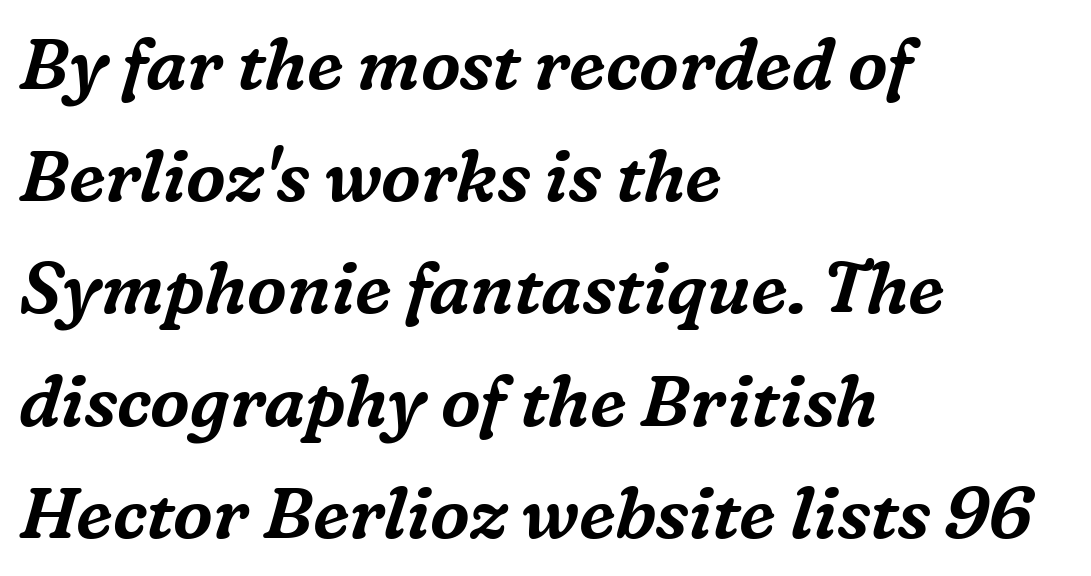
Q: Is the text italic (slanted)? A: Yes, it leans right by about 16 degrees.
Q: Is the typeface a serif or a sans-serif typeface? A: Serif.
Q: Is the text underlined? A: No.
Q: How is the paragraph aligned? A: Left-aligned.
Q: Is the spacing between letters normal or unusually wide? A: Normal.
Q: Is the spacing between lines tight, normal or loose? A: Normal.
Q: Width (condensed, normal, or wide)? A: Normal.
Q: Stroke contrast? A: Medium.
Q: x-height? A: Medium.
Q: Monospaced? A: No.
